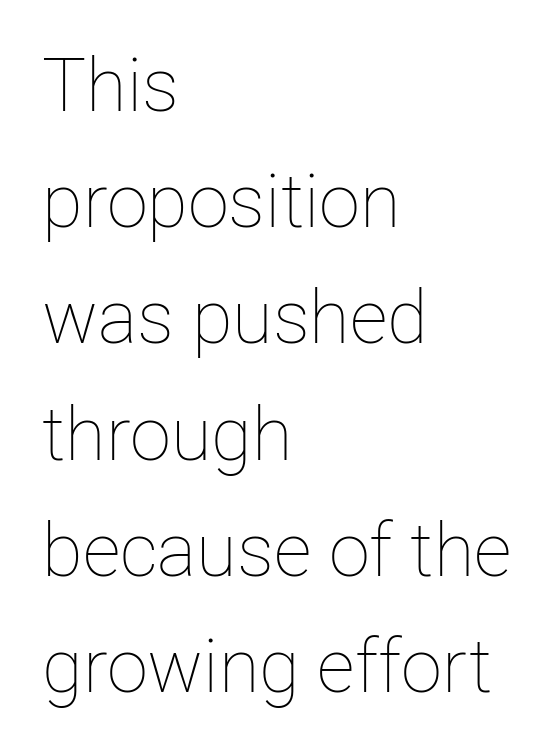
Descenders hang freely into open space. One glance says typical: line gaps are just what's usual. You could not count columns in this text — the font is proportionally spaced. The rag falls on the right side of this text block. Bold? No — there's no thickening of the strokes.
